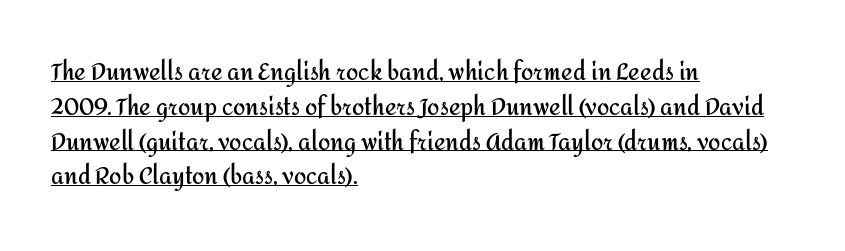
Q: Is the text bold? A: Yes.
Q: Is the text italic (slanted)? A: No, it is upright.
Q: Is the text underlined? A: Yes.
Q: How is the paragraph aligned? A: Left-aligned.
Q: Is the spacing between letters normal or unusually wide? A: Normal.
Q: Is the spacing between lines tight, normal or loose? A: Normal.
